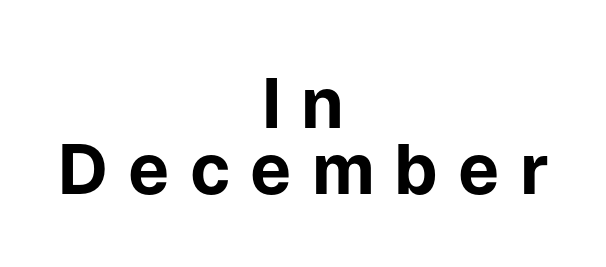
One glance says dense: line gaps are narrower than usual. The characters look thick and weighty, a clear bold. A typesetter would label this face a sans. Do the characters align in a grid? No, the font is proportional. The paragraph has two soft edges and a firm central axis.
